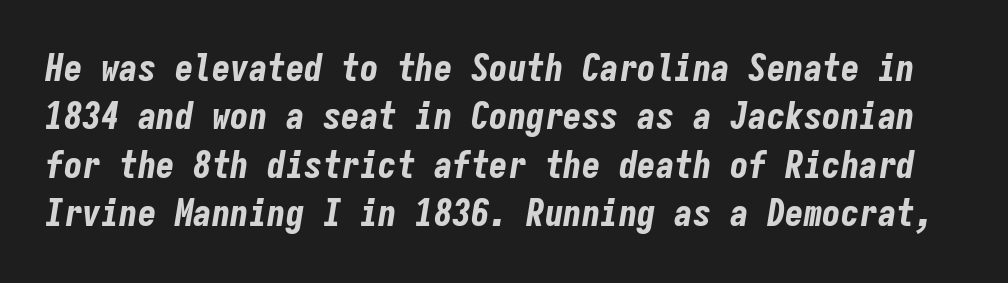
The image shows 37 px bold, condensed type, italic (leaning right), monospaced; set normal line spacing (1.31x), normal letter spacing, not underlined; low stroke contrast and a medium x-height.
